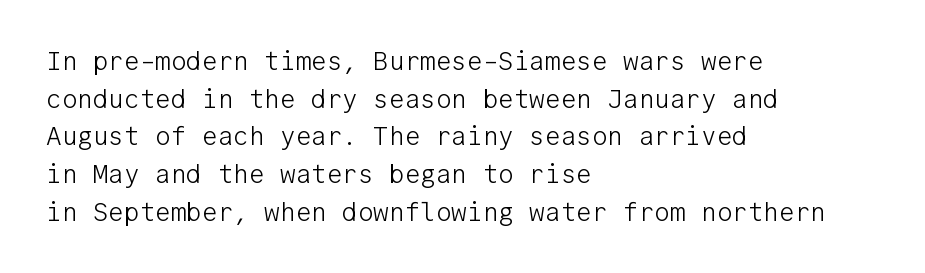
This sample is left-justified, so line endings fall wherever the words run out. Short note: letters normally spaced. These lines were composed using upright roman letters. Nothing heavy about these letters — not bold at all. The glyphs are unaccompanied by any horizontal stroke below them. Quick note: interline space is typical.
